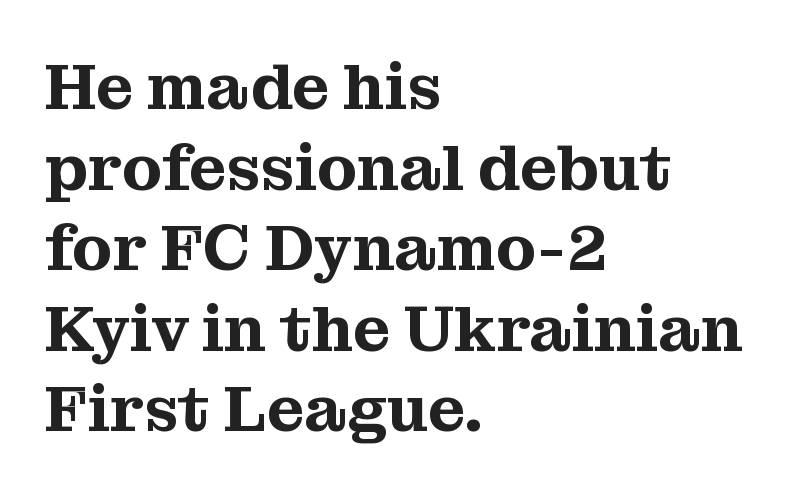
{"serif": "yes", "italic": "no", "width": "normal", "stroke_contrast": "medium", "x_height": "medium", "monospaced": "no", "underline": "no", "align": "left", "line_spacing_ratio": 1.24, "letter_spacing": "normal", "letter_spacing_em": 0.0, "glyph_px": 65}
